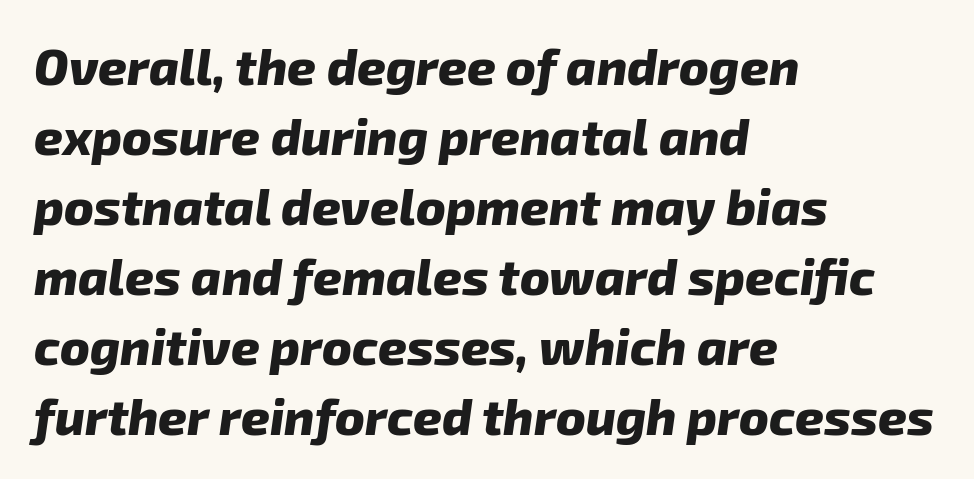
The image shows 50 px heavy sans-serif type; set left-aligned, normal line spacing (1.4x), normal letter spacing, not underlined; low stroke contrast and a medium x-height.
